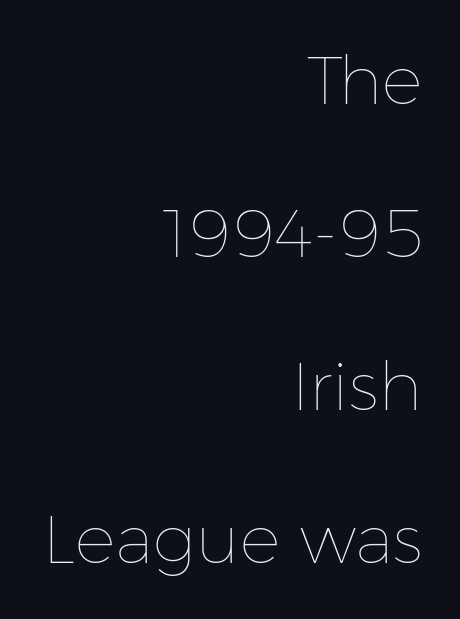
{"italic": "no", "bold": "no", "weight": "thin", "width": "normal", "stroke_contrast": "low", "x_height": "medium", "monospaced": "no", "underline": "no", "align": "right", "line_spacing": "loose", "line_spacing_ratio": 2.25, "letter_spacing": "normal", "letter_spacing_em": 0.0, "glyph_px": 68}
